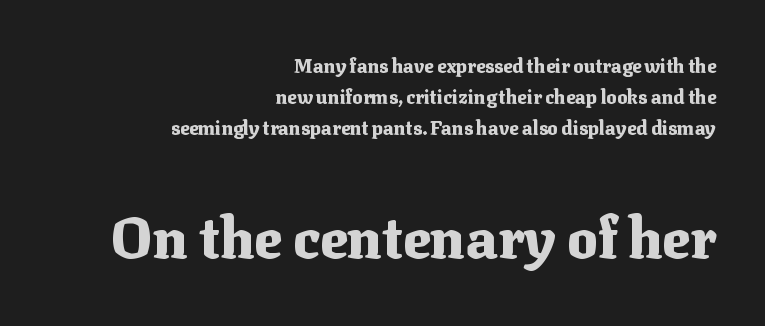
Q: Is the text bold? A: Yes.
Q: Is the text italic (slanted)? A: No, it is upright.
Q: Is the typeface a serif or a sans-serif typeface? A: Serif.
Q: Is the text underlined? A: No.
Q: How is the paragraph aligned? A: Right-aligned.
Q: Is the spacing between letters normal or unusually wide? A: Normal.
Q: Is the spacing between lines tight, normal or loose? A: Normal.
Q: Which block of text is set in a larger size, the first (top) or the second (bottom)? A: The second (bottom) one.
Q: Width (condensed, normal, or wide)? A: Normal.
Q: Stroke contrast? A: Medium.
Q: x-height? A: Medium.
Q: Monospaced? A: No.
